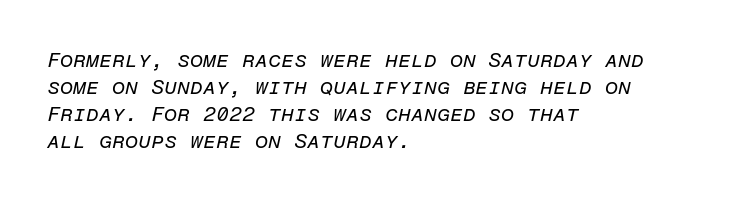
The image shows 21 px text type, italic (leaning right); set left-aligned, normal line spacing (1.28x), normal letter spacing, not underlined.
